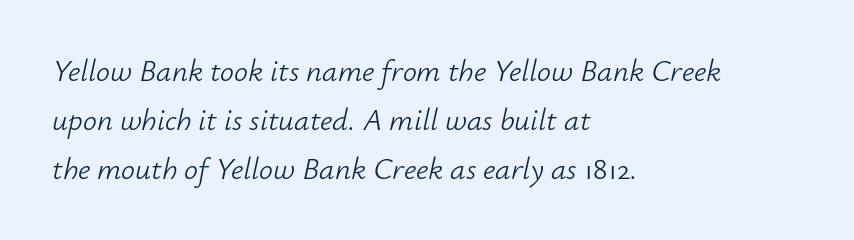
Lines of text with bare space underneath. The passage is arranged the way most books set body copy — flush left. Think of a printed novel: that variable character pitch is what you see here. Unbolded letterforms with no extra heft.
